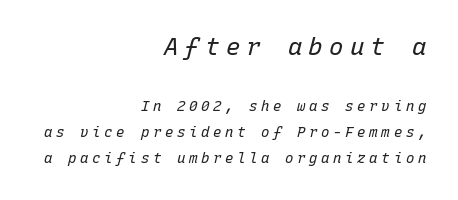
Quick note: italic. The tracking jumps out immediately: characters are airy and widely separated. Type size steps down from the first block to the second. The words here are not underlined. The paragraph has a hard right edge and a soft left edge. Ink coverage per letter is moderate at most.
